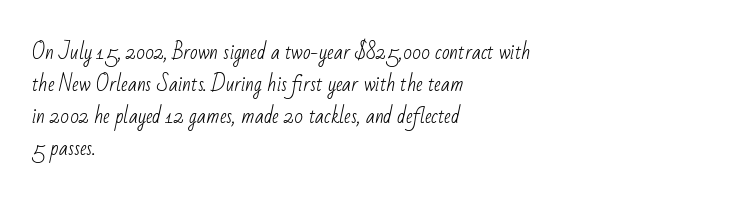
{"bold": "no", "underline": "no", "align": "left", "line_spacing": "normal", "line_spacing_ratio": 1.6, "letter_spacing": "normal", "letter_spacing_em": 0.0, "glyph_px": 20}
